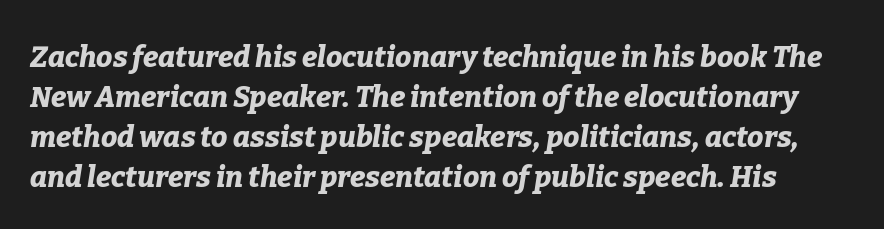
The image shows 29 px bold type, italic (leaning right); set normal line spacing (1.38x), normal letter spacing, not underlined; low stroke contrast and a medium x-height.
